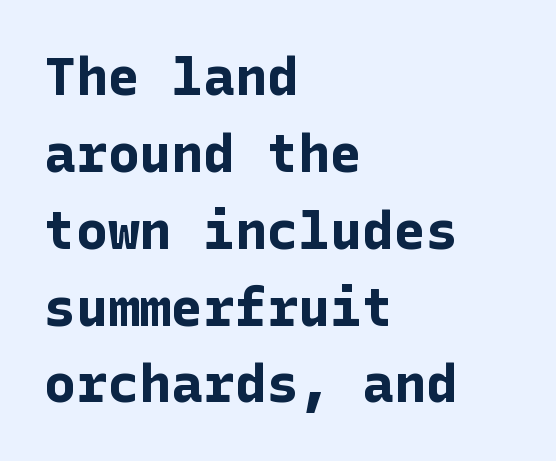
The image shows 53 px bold sans-serif type, upright; set left-aligned, normal line spacing (1.45x), normal letter spacing, not underlined; low stroke contrast and a medium x-height.
